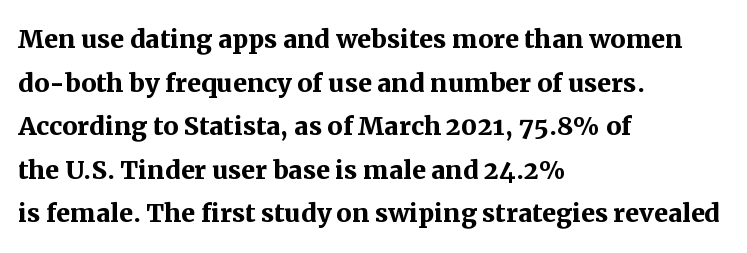
{"serif": "yes", "italic": "no", "bold": "yes", "weight": "semibold", "width": "normal", "stroke_contrast": "medium", "x_height": "medium", "monospaced": "no", "underline": "no", "align": "left", "line_spacing": "normal", "line_spacing_ratio": 1.28, "letter_spacing": "normal", "letter_spacing_em": 0.0, "glyph_px": 34}
